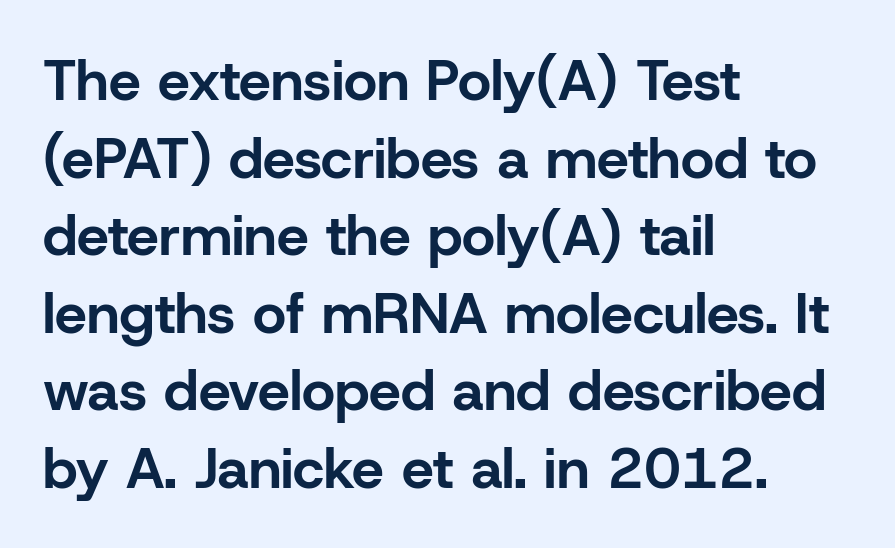
The image shows 57 px bold sans-serif type, upright; set left-aligned, normal line spacing (1.36x), normal letter spacing, not underlined; low stroke contrast and a medium x-height.
